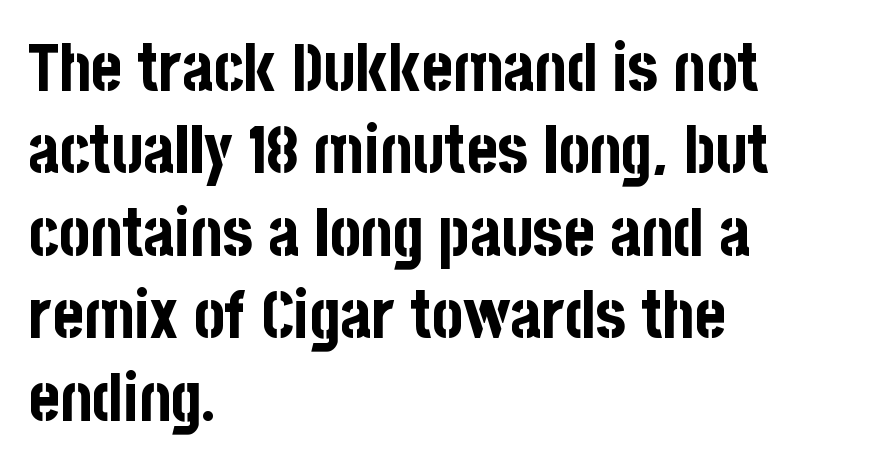
The passage shown stacks its lines at a standard gap. Inter-character spacing is left at the font's built-in metrics. Heavy-handed strokes throughout: this text is bold. This sample uses a sans-serif face. The baseline area is clear. Do the characters align in a grid? No, the font is proportional.
